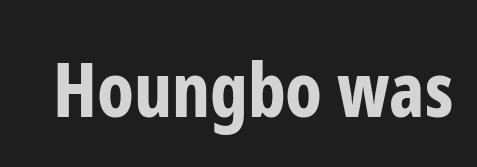
{"serif": "no", "italic": "no", "bold": "yes", "weight": "bold", "width": "condensed", "stroke_contrast": "low", "x_height": "medium", "monospaced": "no", "underline": "no", "letter_spacing": "normal", "letter_spacing_em": 0.0, "glyph_px": 74}
